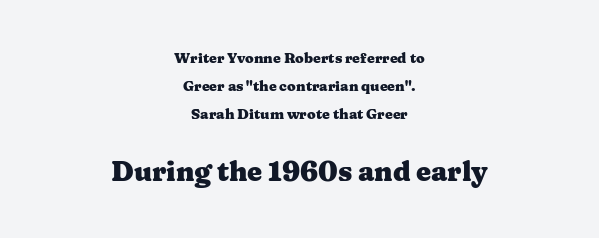
The image shows 27 px bold type, upright; set centered, loose line spacing (1.99x), normal letter spacing, not underlined; the second (bottom) block is 1.93x larger.
